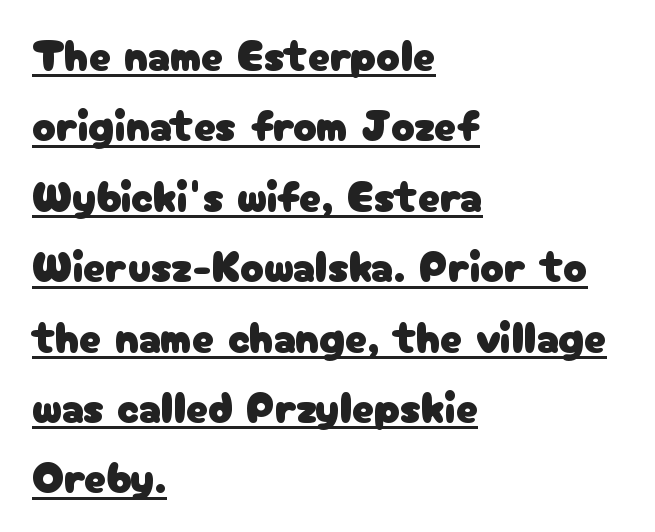
Teacher's note: observe the even left margin — that is flush-left alignment. Spacing verdict: proportional, widths tailored to each character. The typography opts for an upright posture over an oblique one. Underlining? Definitely there. The line-height multiplier appears to be the usual default. This rendering employs a face without finishing strokes, i.e., a sans-serif.
